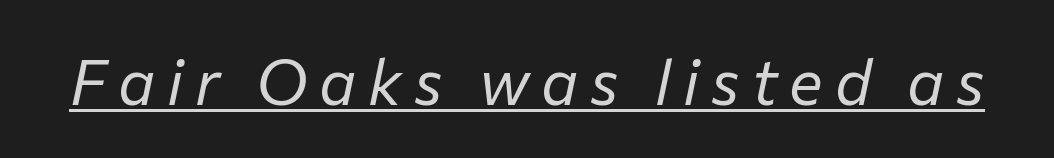
Emphasis-style slanted type is in use. The rendering uses natural spacing where letterforms have individual widths. The typeface has the unassuming heft of standard copy or less. Underlined type.
